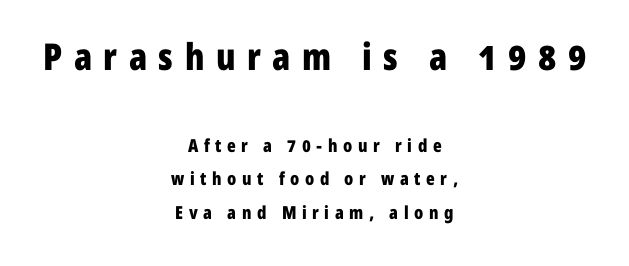
You'd pick this weight for a headline — it's a proper bold. The passage shown is not underscored anywhere. The letters stand straight up with perfectly vertical stems. The line texture is sparse and dotted thanks to wide tracking. The designer went with a sans here, leaving each stem footless. Spacing verdict: proportional, widths tailored to each character.
